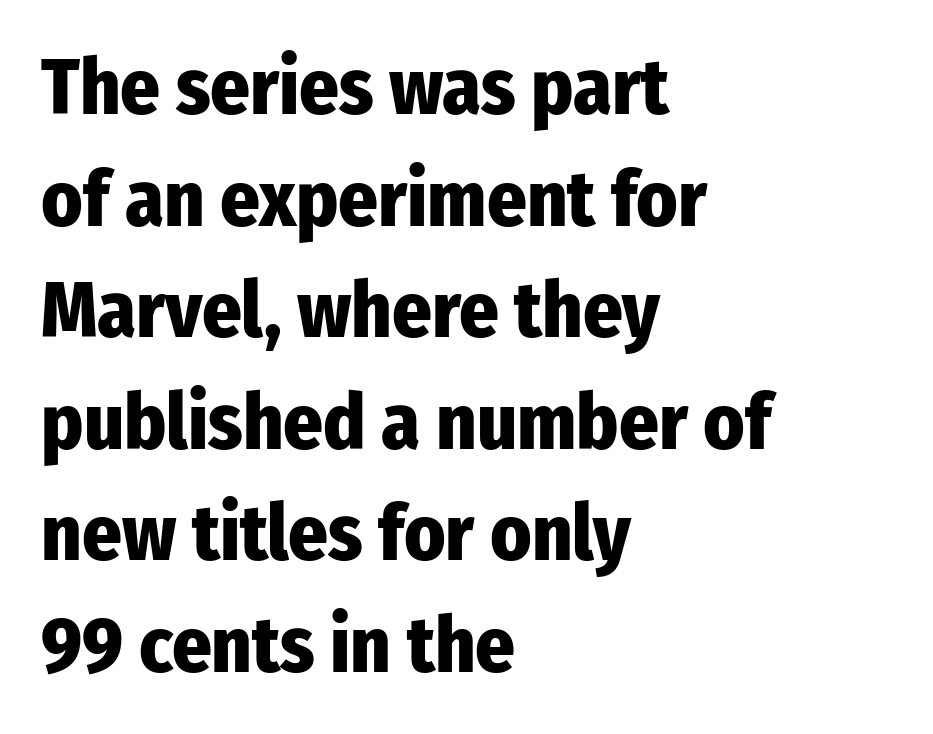
Q: Is the text bold? A: Yes.
Q: Is the text italic (slanted)? A: No, it is upright.
Q: Is the typeface a serif or a sans-serif typeface? A: Sans-serif.
Q: Is the text underlined? A: No.
Q: How is the paragraph aligned? A: Left-aligned.
Q: Is the spacing between letters normal or unusually wide? A: Normal.
Q: Is the spacing between lines tight, normal or loose? A: Normal.
Q: Width (condensed, normal, or wide)? A: Condensed.
Q: Stroke contrast? A: Low.
Q: x-height? A: Medium.
Q: Monospaced? A: No.
